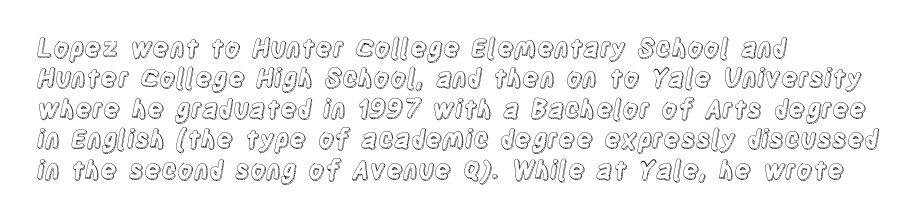
The image shows 25 px text type; set left-aligned, line spacing 1.22x, normal letter spacing, not underlined.
